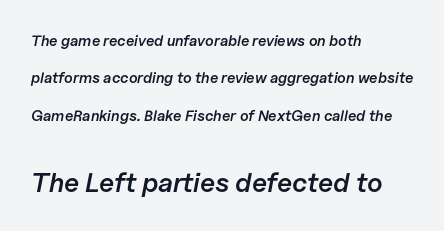
The image shows 27 px text type, italic (leaning right); set left-aligned, loose line spacing (2.5x), normal letter spacing, not underlined; the second (bottom) block is 1.8x larger.
